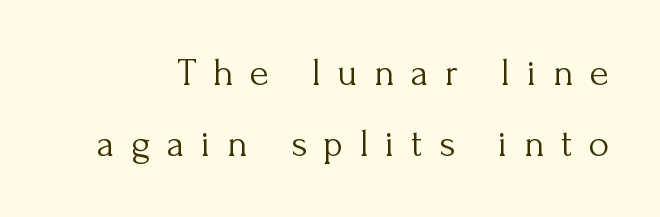
Q: Is the text bold? A: No.
Q: Is the text italic (slanted)? A: No, it is upright.
Q: Is the typeface a serif or a sans-serif typeface? A: Serif.
Q: Is the text underlined? A: No.
Q: Is the spacing between letters normal or unusually wide? A: Unusually wide.
Q: Width (condensed, normal, or wide)? A: Normal.
Q: Stroke contrast? A: Medium.
Q: x-height? A: Small.
Q: Monospaced? A: No.
